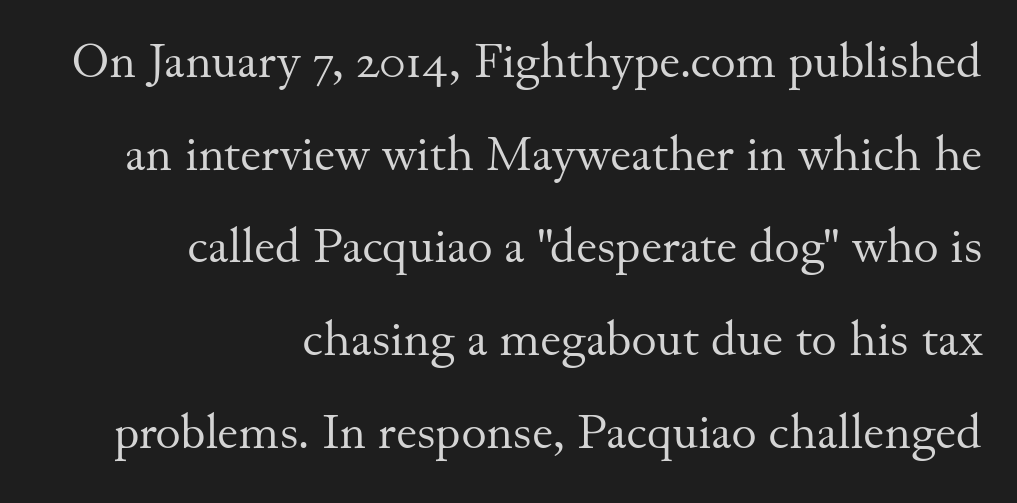
The gap between lines stays unmarked. This is roman type, the default non-slanted kind. The space between consecutive lines is lavish. Weight: in the light-to-regular range.
